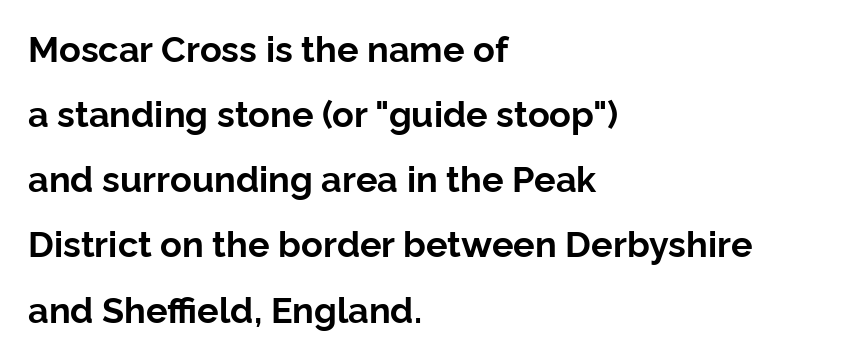
Q: Is the text bold? A: Yes.
Q: Is the text italic (slanted)? A: No, it is upright.
Q: Is the typeface a serif or a sans-serif typeface? A: Sans-serif.
Q: Is the text underlined? A: No.
Q: How is the paragraph aligned? A: Left-aligned.
Q: Is the spacing between letters normal or unusually wide? A: Normal.
Q: Width (condensed, normal, or wide)? A: Normal.
Q: Stroke contrast? A: Low.
Q: x-height? A: Medium.
Q: Monospaced? A: No.
